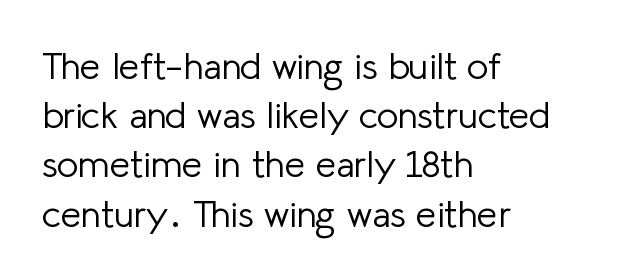
The image shows 37 px light sans-serif type, upright; set left-aligned, normal line spacing (1.33x), normal letter spacing, not underlined; low stroke contrast and a medium x-height.
